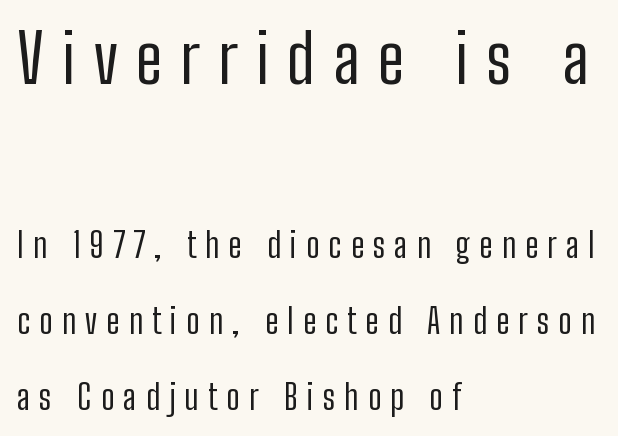
{"serif": "no", "italic": "no", "bold": "no", "weight": "regular", "width": "condensed", "stroke_contrast": "low", "x_height": "medium", "monospaced": "no", "underline": "no", "align": "left", "line_spacing": "loose", "line_spacing_ratio": 2.24, "letter_spacing": "wide", "letter_spacing_em": 0.27, "larger_block": "first", "size_ratio": 2.0, "glyph_px": 68}
